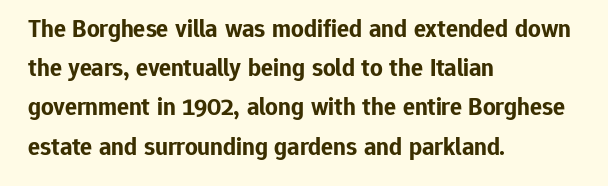
The image shows 25 px bold type, upright; set left-aligned, normal line spacing (1.57x), normal letter spacing, not underlined.
